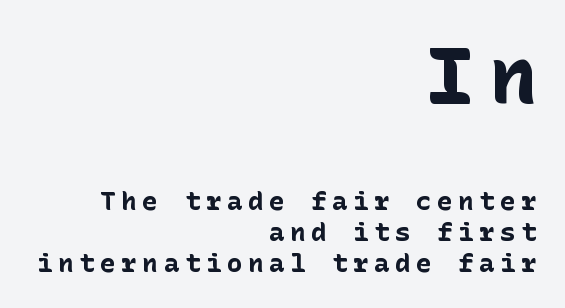
These lines carry a lot of weight — the face is fully bold. The rendering inserts visible extra space after every character. The typography opts for an upright posture over an oblique one. The passage shown is typeset with a sans-serif family.
